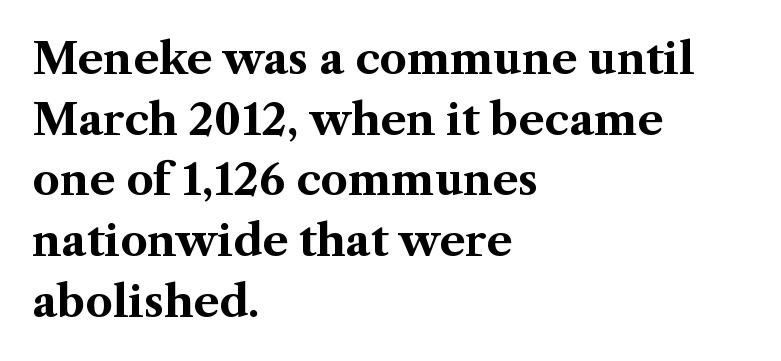
{"serif": "yes", "italic": "no", "bold": "yes", "weight": "bold", "width": "normal", "stroke_contrast": "medium", "x_height": "medium", "monospaced": "no", "underline": "no", "align": "left", "line_spacing": "normal", "line_spacing_ratio": 1.41, "letter_spacing": "normal", "letter_spacing_em": 0.0, "glyph_px": 43}
